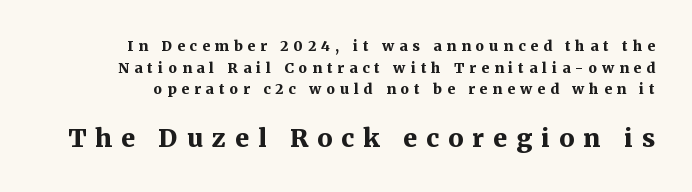
{"italic": "no", "bold": "yes", "underline": "no", "line_spacing": "normal", "line_spacing_ratio": 1.55, "letter_spacing": "wide", "letter_spacing_em": 0.36, "larger_block": "second", "size_ratio": 1.79, "glyph_px": 25}
